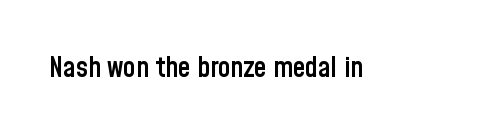
{"serif": "no", "italic": "no", "bold": "semi", "weight": "semibold", "width": "condensed", "stroke_contrast": "low", "x_height": "medium", "monospaced": "no", "underline": "no", "letter_spacing": "normal", "letter_spacing_em": 0.0, "glyph_px": 28}
